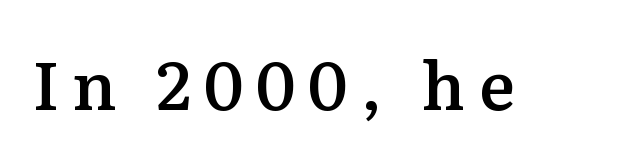
The image shows 67 px semibold serif type, upright; set not underlined; medium stroke contrast and a medium x-height.
